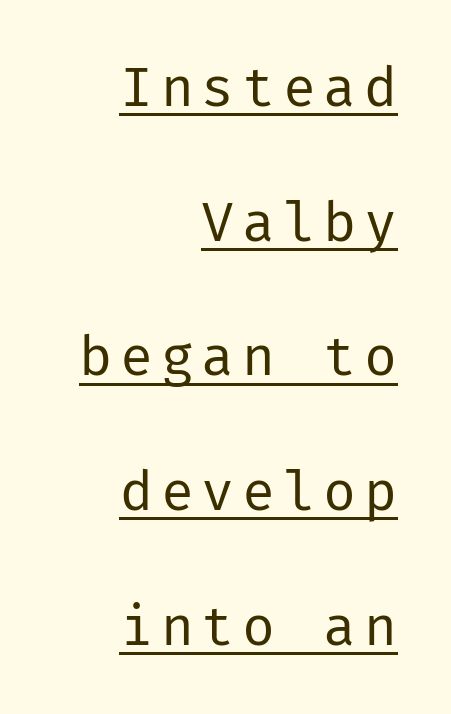
The image shows 55 px regular-weight sans-serif type, upright; set right-aligned, loose line spacing (2.45x), underlined; low stroke contrast and a medium x-height.
